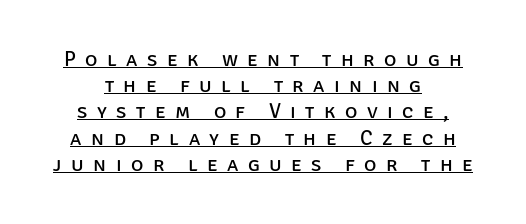
Upright lettering throughout. A typesetter would call this leading conventional body-copy spacing. Characters follow at a spacing far wider than the type designer built in. Decoration check: the copy is underlined. A quiet, ordinary-to-light weight characterises the typeface.
